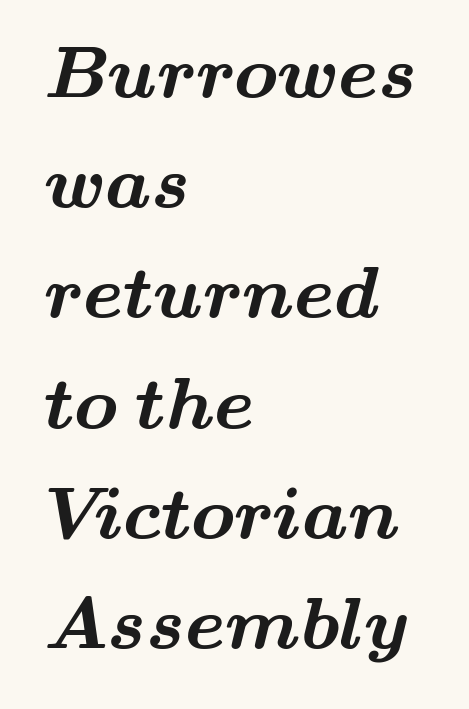
Q: Is the text bold? A: Yes.
Q: Is the typeface a serif or a sans-serif typeface? A: Serif.
Q: Is the text underlined? A: No.
Q: How is the paragraph aligned? A: Left-aligned.
Q: Is the spacing between letters normal or unusually wide? A: Normal.
Q: Is the spacing between lines tight, normal or loose? A: Normal.
Q: Width (condensed, normal, or wide)? A: Wide.
Q: Stroke contrast? A: Medium.
Q: x-height? A: Small.
Q: Monospaced? A: No.
